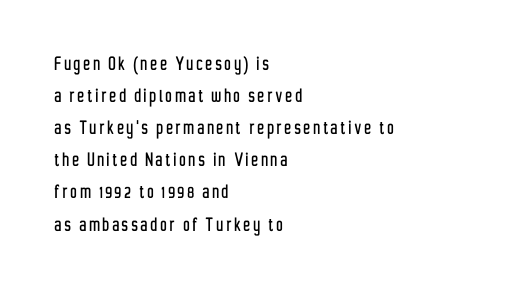
The image shows 22 px text type, upright; set left-aligned, normal line spacing (1.46x), not underlined.
